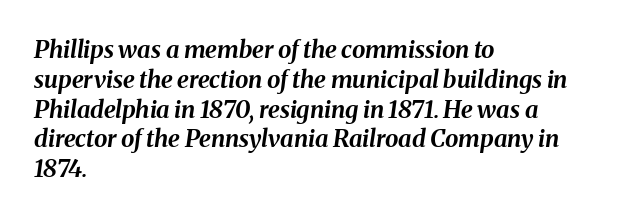
Q: Is the text bold? A: Yes.
Q: Is the text italic (slanted)? A: Yes, it leans right by about 8 degrees.
Q: Is the text underlined? A: No.
Q: How is the paragraph aligned? A: Left-aligned.
Q: Is the spacing between letters normal or unusually wide? A: Normal.
